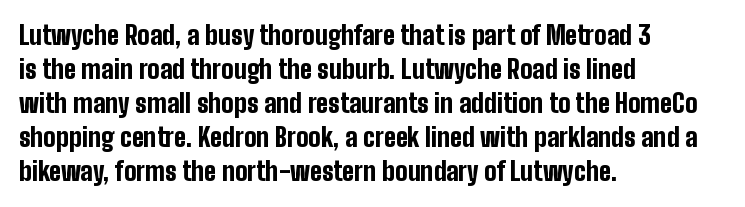
Typeset ragged right — the left edge is the straight one. Words float on clear page, feet unadorned. Vertically, the passage feels balanced, rows spaced as you'd expect. This sample uses plain, unmodified letter spacing. Summary of weight: heavy, a full bold. Characters remain perfectly vertical along every line.
